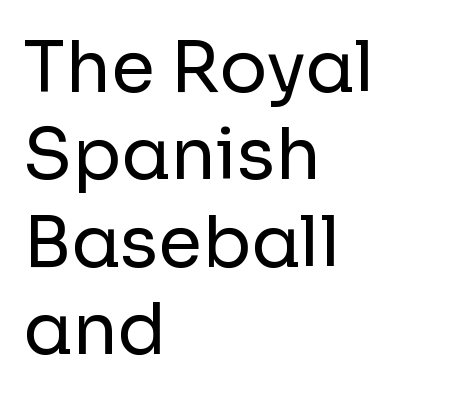
Weight: regular or lighter. This sample has the flowing, uneven cadence of proportional lettering. Bare-footed words on every line. A roman cut, with each character standing at attention. In terms of letterform style, serifs are entirely absent.
